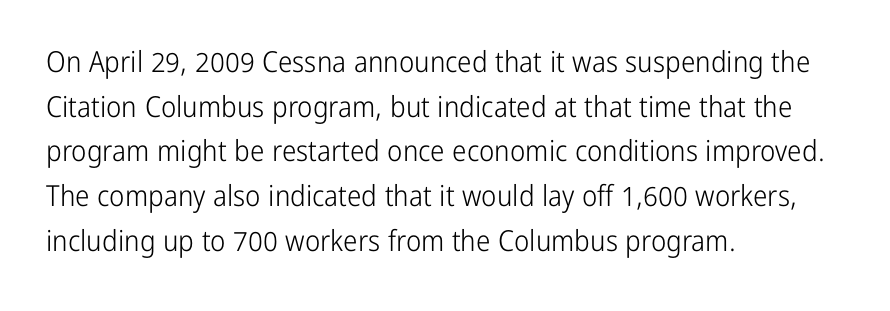
Q: Is the text bold? A: No.
Q: Is the text italic (slanted)? A: No, it is upright.
Q: Is the typeface a serif or a sans-serif typeface? A: Sans-serif.
Q: Is the text underlined? A: No.
Q: How is the paragraph aligned? A: Left-aligned.
Q: Is the spacing between letters normal or unusually wide? A: Normal.
Q: Is the spacing between lines tight, normal or loose? A: Normal.
Q: Width (condensed, normal, or wide)? A: Condensed.
Q: Stroke contrast? A: Low.
Q: x-height? A: Medium.
Q: Monospaced? A: No.
